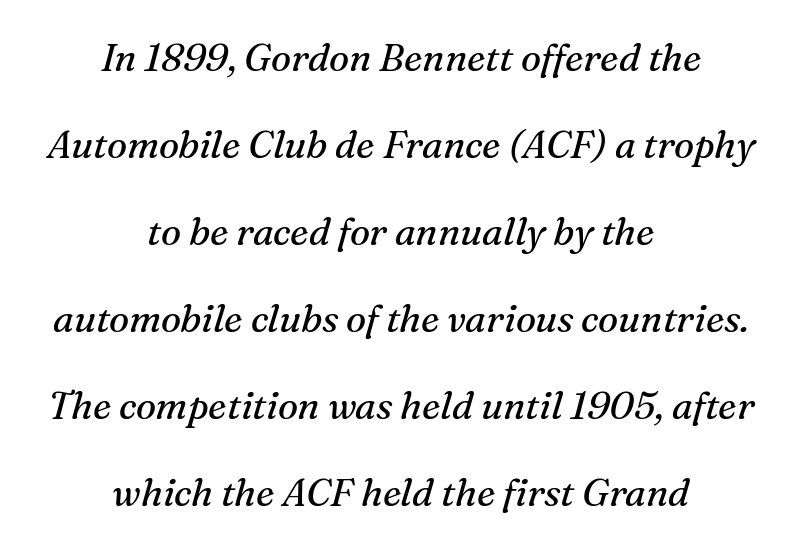
The image shows 38 px regular-weight serif type, italic (leaning right); set centered, loose line spacing (2.29x), normal letter spacing, not underlined; medium stroke contrast and a medium x-height.
